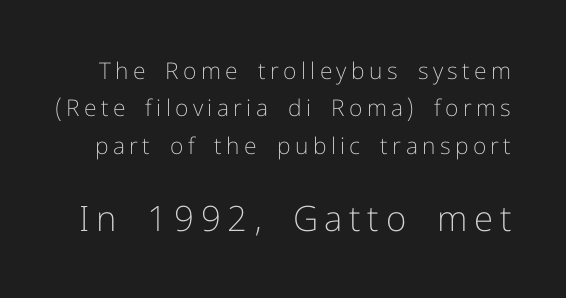
One glance says typical: line gaps are just what's usual. Every stem runs plumb, perpendicular to the baseline. The words here are not underlined. Looks like regular typesetting: each glyph gets only the width it needs. You can tell from the bare stems that sans-serif type was used.
